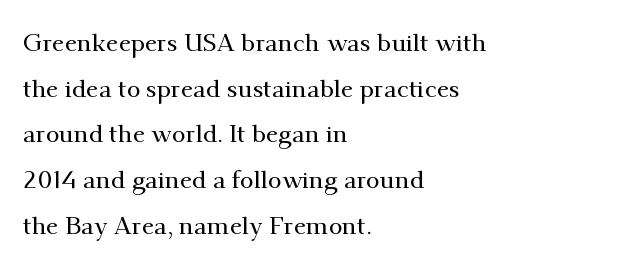
Q: Is the text italic (slanted)? A: No, it is upright.
Q: Is the text underlined? A: No.
Q: How is the paragraph aligned? A: Left-aligned.
Q: Is the spacing between letters normal or unusually wide? A: Normal.
